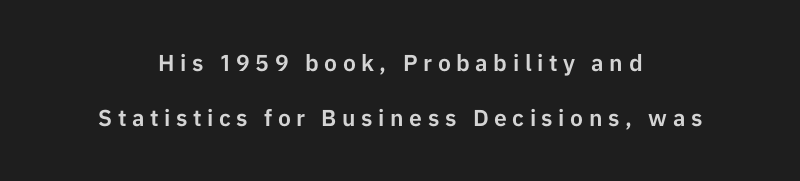
{"italic": "no", "underline": "no", "align": "center", "line_spacing": "loose", "line_spacing_ratio": 2.41, "letter_spacing": "wide", "letter_spacing_em": 0.24, "glyph_px": 23}
